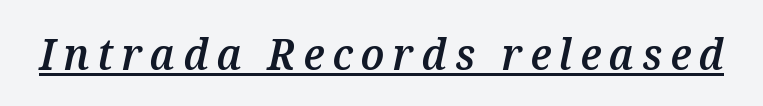
{"italic": "yes", "lean": "right", "slant_degrees": 12, "bold": "semi", "weight": "semibold", "width": "normal", "stroke_contrast": "medium", "x_height": "medium", "monospaced": "no", "underline": "yes", "glyph_px": 44}
